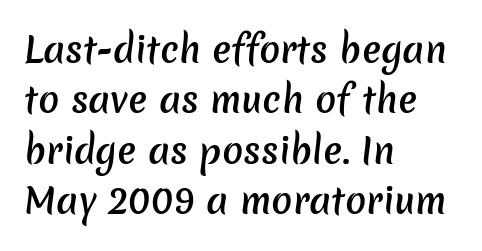
The image shows 35 px semibold sans-serif type; set left-aligned, normal line spacing (1.44x), normal letter spacing, not underlined; low stroke contrast and a medium x-height.
